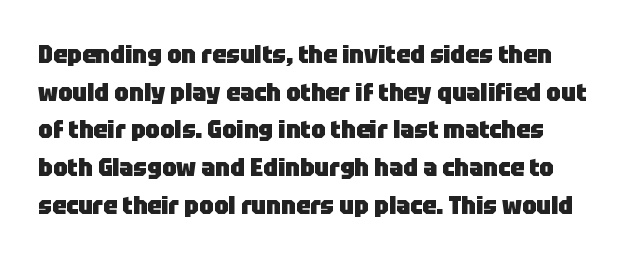
The image shows 25 px bold type, upright; set normal line spacing (1.51x), normal letter spacing, not underlined.
